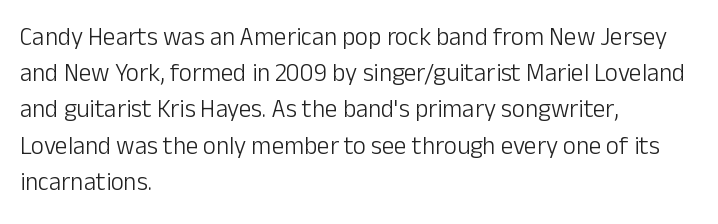
{"italic": "no", "bold": "no", "underline": "no", "align": "left", "line_spacing": "normal", "line_spacing_ratio": 1.45, "letter_spacing": "normal", "letter_spacing_em": 0.0, "glyph_px": 25}
